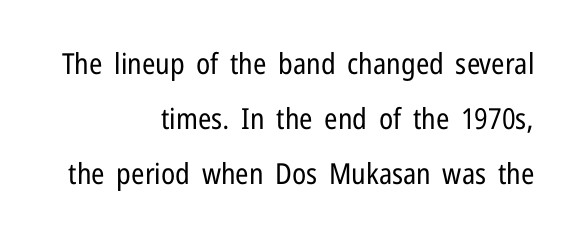
Line endings align vertically; line beginnings do not. Grotesque or geometric, the face here clearly has no serifs. The foot of each line stays bare and open. These lines are rendered in a variable-pitch font. A roman cut, with each character standing at attention.
